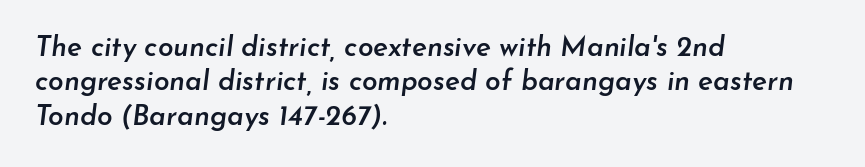
Caption: standard tracking, unaltered. Observe the lean: these are italic letterforms. A somewhat darkened texture: the type is semibold rather than bold. The strip under each line holds only bare page. The typesetter chose a ragged-right arrangement here. The rendering uses natural spacing where letterforms have individual widths.
